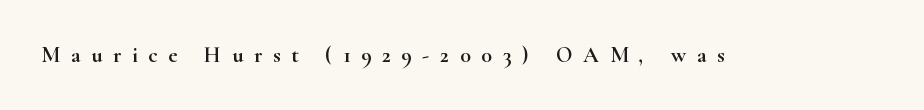
The glyphs are unaccompanied by any horizontal stroke below them. You can tell it's not italic because the verticals are truly vertical. The rendering inserts visible extra space after every character.
